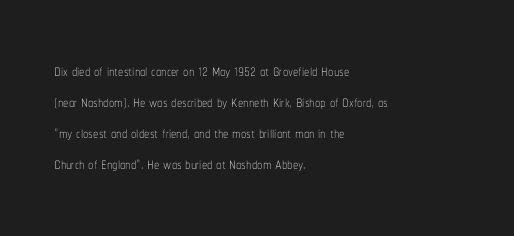
If you drew a line through each stem, it would be perfectly vertical. Leftover space on each line is placed entirely after the last word. The vertical gap from one line to the next is medium. The specimen omits any rule beneath the text block's lines.
